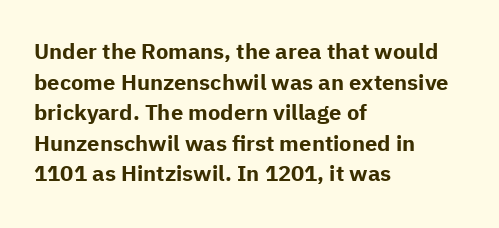
If you drew a line through each stem, it would be perfectly vertical. A normal amount of white space separates one row of letters from the next. Unmarked baselines from the first word to the last. Pretty heavy lettering here — definitely bold. The paragraph has a hard left edge and a soft right edge. These lines keep a tight, regular rhythm from letter to letter.
